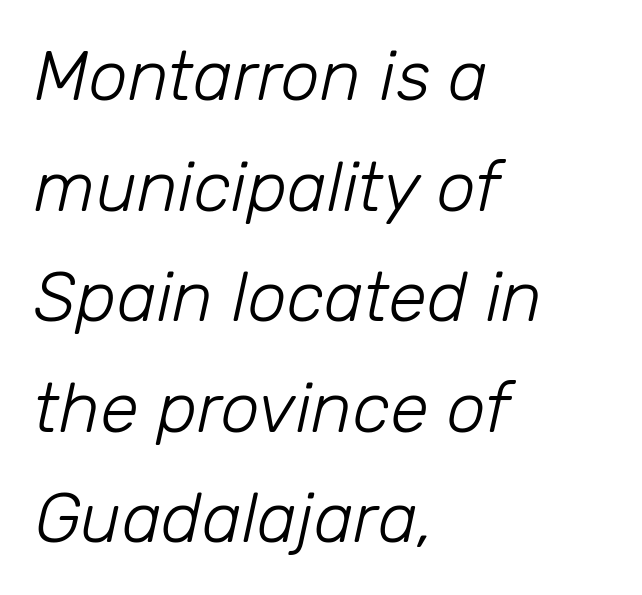
The image shows 70 px light type, italic (leaning right); set left-aligned, normal line spacing (1.58x), normal letter spacing, not underlined; low stroke contrast and a medium x-height.
